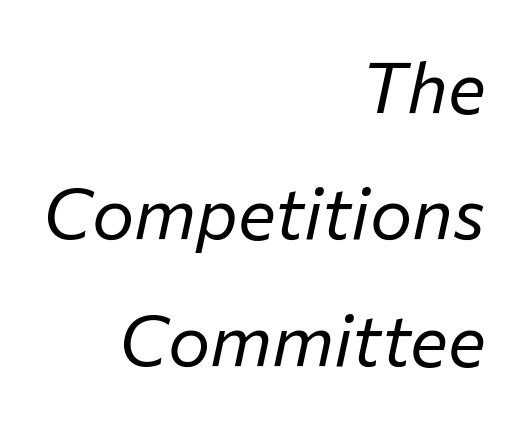
The image shows 71 px regular-weight type, italic (leaning right); set right-aligned, line spacing 1.78x, normal letter spacing, not underlined; low stroke contrast and a medium x-height.
